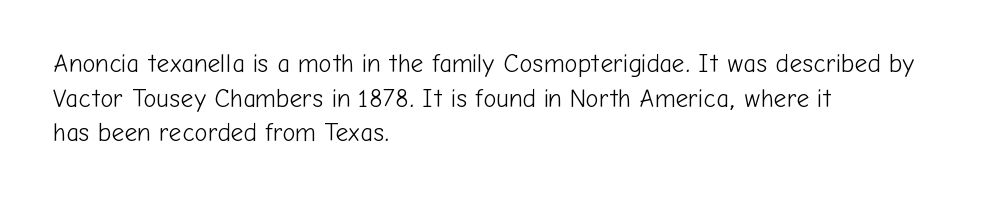
The image shows 25 px text type, upright; set left-aligned, normal line spacing (1.39x), normal letter spacing, not underlined.
